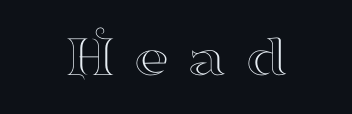
Q: Is the text italic (slanted)? A: No, it is upright.
Q: Is the typeface a serif or a sans-serif typeface? A: Serif.
Q: Is the text underlined? A: No.
Q: How is the paragraph aligned? A: Centered.
Q: Is the spacing between letters normal or unusually wide? A: Unusually wide.
Q: Width (condensed, normal, or wide)? A: Wide.
Q: Stroke contrast? A: High.
Q: x-height? A: Small.
Q: Monospaced? A: No.
